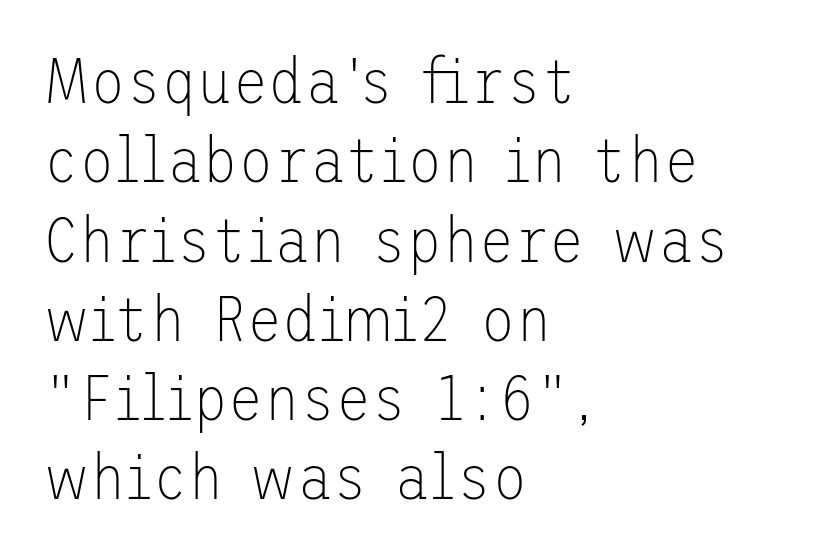
{"serif": "no", "italic": "no", "bold": "no", "weight": "thin", "width": "normal", "stroke_contrast": "low", "x_height": "medium", "underline": "no", "align": "left", "line_spacing_ratio": 1.22, "letter_spacing": "normal", "letter_spacing_em": 0.0, "glyph_px": 65}
